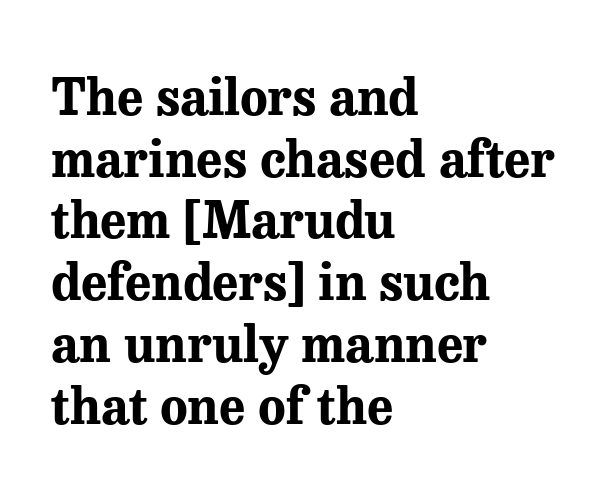
The face used here is rendered with its standard letterfit. Unlike a clean sans, this face finishes its strokes with serifs. Letters rest on an invisible, unmarked baseline. The strokes are fattened all the way to bold. Each letter keeps its own natural width here, so spacing adapts to shape.
